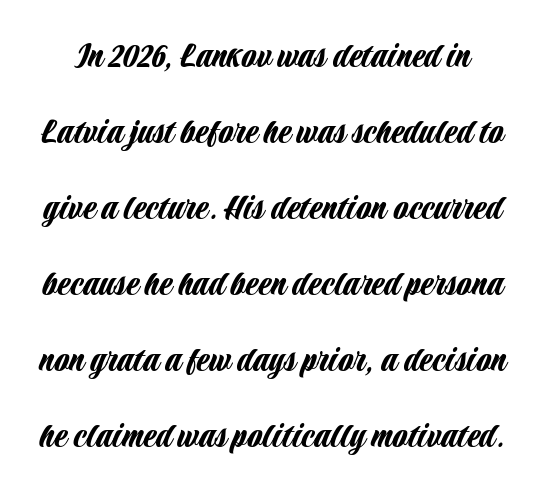
{"serif": "no", "width": "condensed", "stroke_contrast": "low", "x_height": "large", "monospaced": "no", "underline": "no", "line_spacing": "loose", "line_spacing_ratio": 2.0, "letter_spacing": "normal", "letter_spacing_em": 0.0, "glyph_px": 38}
